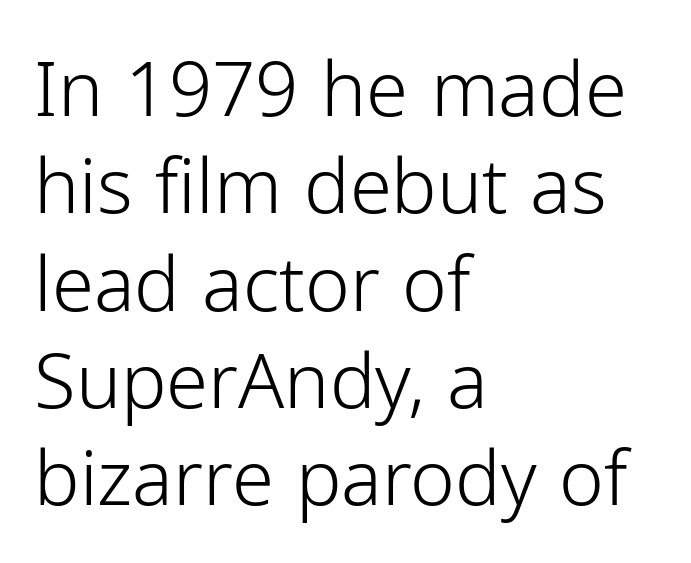
Each word holds together tightly as a unit, with standard inter-letter gaps. Only glyphs here, with clear space below each row. The text was rendered using a sans face with plain stroke endings. These lines sit exactly where default settings would place them. The strokes are not fattened; the text isn't bold. A typesetter would mark this as roman, not italic.
